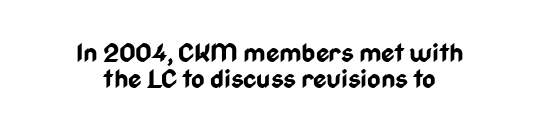
The image shows 26 px bold type, upright; set centered, tight line spacing (0.99x), normal letter spacing, not underlined.
